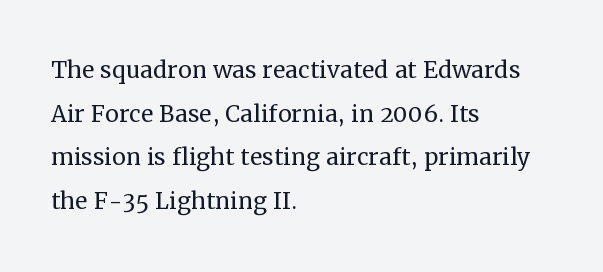
Q: Is the text bold? A: No.
Q: Is the text italic (slanted)? A: No, it is upright.
Q: Is the typeface a serif or a sans-serif typeface? A: Serif.
Q: Is the text underlined? A: No.
Q: How is the paragraph aligned? A: Left-aligned.
Q: Is the spacing between letters normal or unusually wide? A: Normal.
Q: Is the spacing between lines tight, normal or loose? A: Normal.
Q: Width (condensed, normal, or wide)? A: Normal.
Q: Stroke contrast? A: Medium.
Q: x-height? A: Medium.
Q: Monospaced? A: No.
